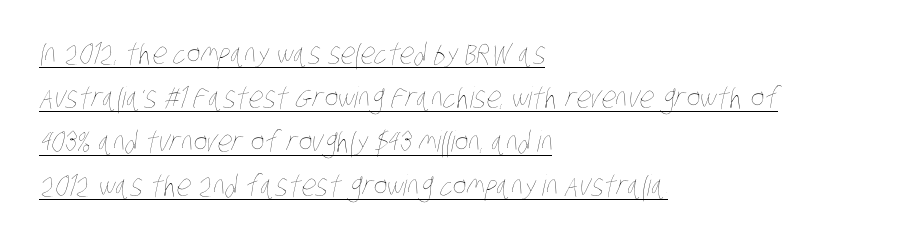
{"bold": "no", "weight": "thin", "width": "condensed", "stroke_contrast": "low", "x_height": "large", "monospaced": "no", "underline": "yes", "align": "left", "line_spacing": "normal", "line_spacing_ratio": 1.52, "letter_spacing": "normal", "letter_spacing_em": 0.0, "glyph_px": 29}
